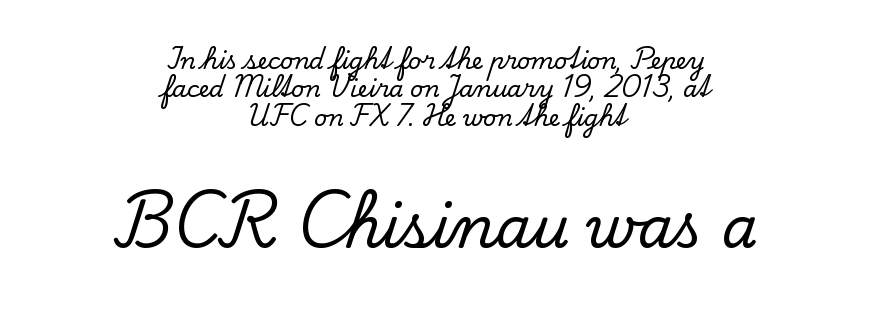
{"serif": "yes", "width": "normal", "stroke_contrast": "low", "x_height": "small", "monospaced": "no", "underline": "no", "align": "center", "line_spacing_ratio": 1.23, "letter_spacing": "normal", "letter_spacing_em": 0.0, "larger_block": "second", "size_ratio": 2.48, "glyph_px": 57}
